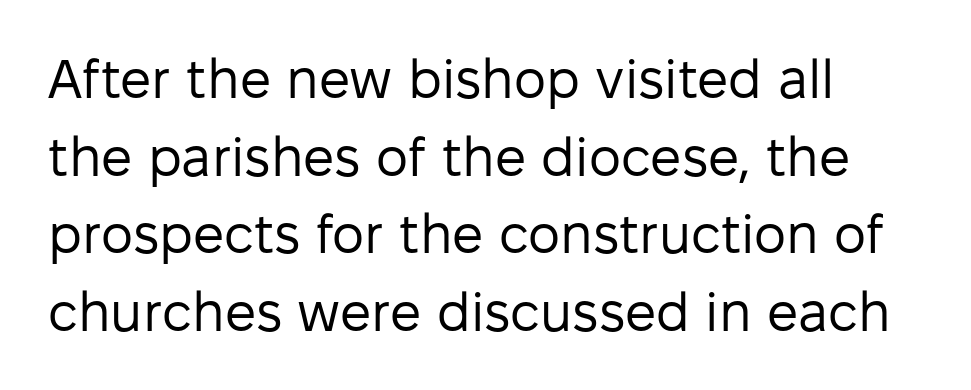
The strokes are not fattened; the text isn't bold. All the whitespace from short lines collects on the right. Each letter keeps its own natural width here, so spacing adapts to shape. Successive baselines arrive at the customary interval.
